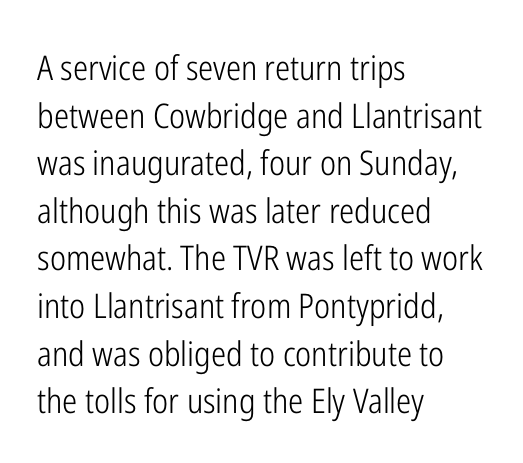
{"serif": "no", "italic": "no", "bold": "no", "weight": "light", "width": "condensed", "stroke_contrast": "low", "x_height": "medium", "monospaced": "no", "underline": "no", "align": "left", "line_spacing": "normal", "line_spacing_ratio": 1.4, "letter_spacing": "normal", "letter_spacing_em": 0.0, "glyph_px": 34}
